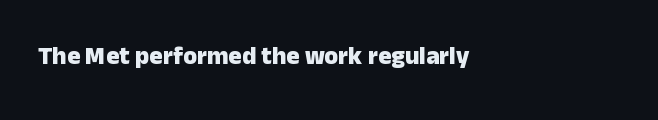
The image shows 25 px bold type, upright; set left-aligned, normal letter spacing, not underlined.
